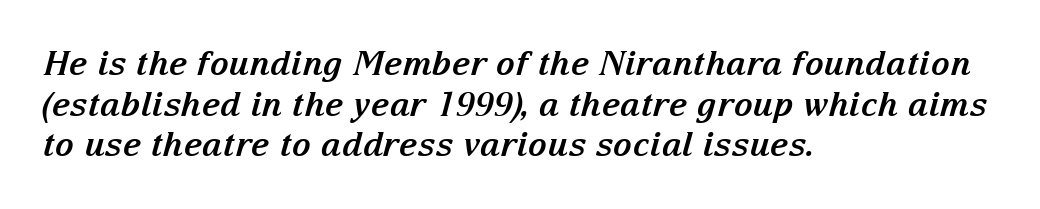
The image shows 33 px bold serif type, italic (leaning right); set left-aligned, line spacing 1.23x, normal letter spacing, not underlined; medium stroke contrast and a medium x-height.
